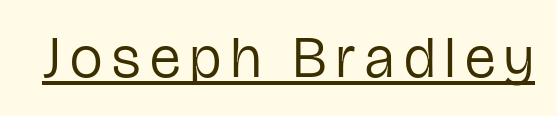
Proportional: the letters do not fall into vertical columns. The font's upright variant was chosen for this text. Classification — sans serif. No heavy texture on the line: the type isn't bold.
